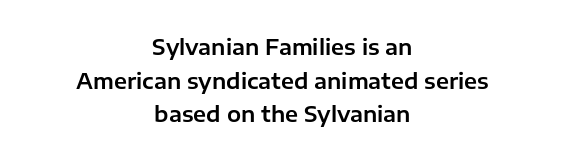
Q: Is the text italic (slanted)? A: No, it is upright.
Q: Is the text underlined? A: No.
Q: How is the paragraph aligned? A: Centered.
Q: Is the spacing between letters normal or unusually wide? A: Normal.
Q: Is the spacing between lines tight, normal or loose? A: Normal.
